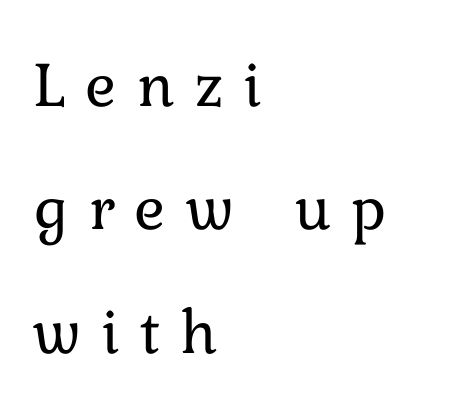
{"italic": "no", "bold": "no", "weight": "regular", "width": "normal", "stroke_contrast": "low", "x_height": "medium", "monospaced": "no", "underline": "no", "align": "left", "line_spacing": "loose", "line_spacing_ratio": 1.9, "letter_spacing": "wide", "letter_spacing_em": 0.31, "glyph_px": 65}
